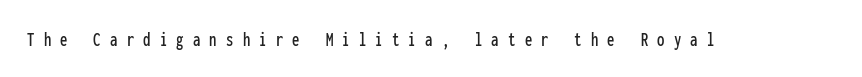
Is there any slant? The stems are plumb. Just letters on the line, the space beneath them empty. The horizontal fit of the characters is loose and conspicuously gappy.
